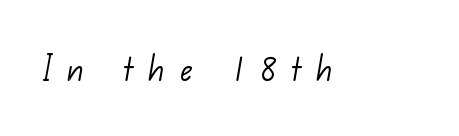
{"serif": "no", "bold": "no", "weight": "light", "width": "normal", "stroke_contrast": "low", "x_height": "small", "monospaced": "no", "underline": "no", "letter_spacing": "wide", "letter_spacing_em": 0.37, "glyph_px": 41}
